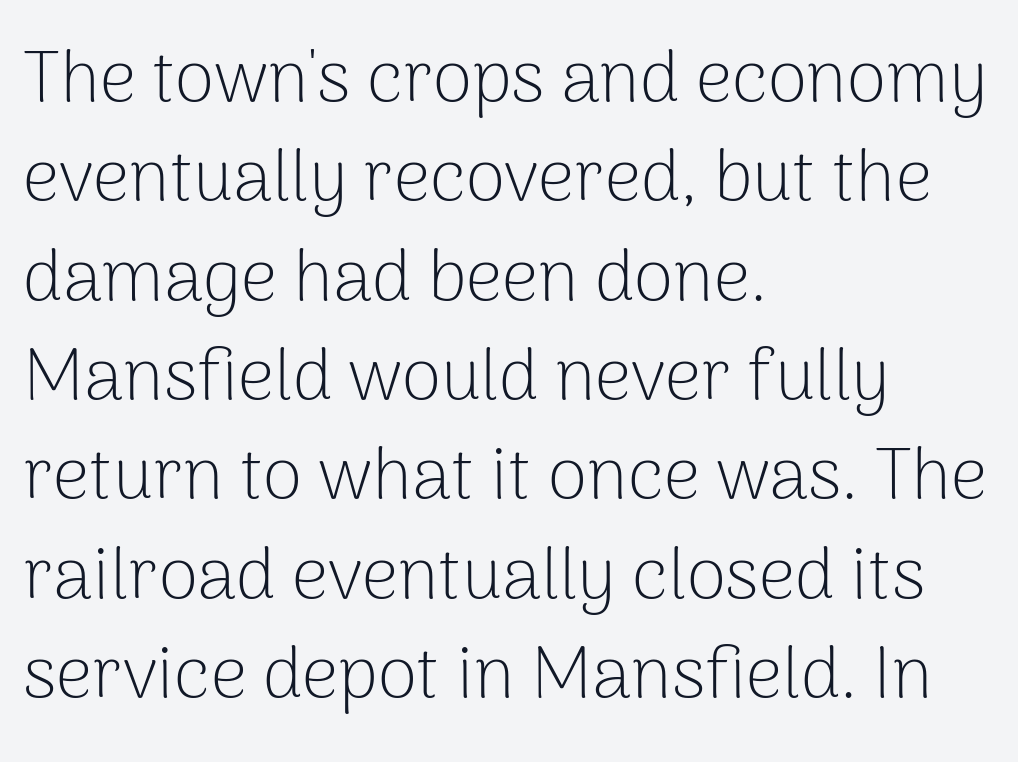
{"serif": "no", "italic": "no", "bold": "no", "weight": "light", "width": "normal", "stroke_contrast": "low", "x_height": "medium", "monospaced": "no", "underline": "no", "align": "left", "line_spacing": "normal", "line_spacing_ratio": 1.38, "letter_spacing": "normal", "letter_spacing_em": 0.0, "glyph_px": 72}
